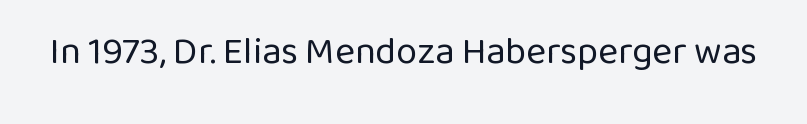
Q: Is the text bold? A: No.
Q: Is the text italic (slanted)? A: No, it is upright.
Q: Is the typeface a serif or a sans-serif typeface? A: Sans-serif.
Q: Is the text underlined? A: No.
Q: Is the spacing between letters normal or unusually wide? A: Normal.
Q: Width (condensed, normal, or wide)? A: Normal.
Q: Stroke contrast? A: Low.
Q: x-height? A: Medium.
Q: Monospaced? A: No.
